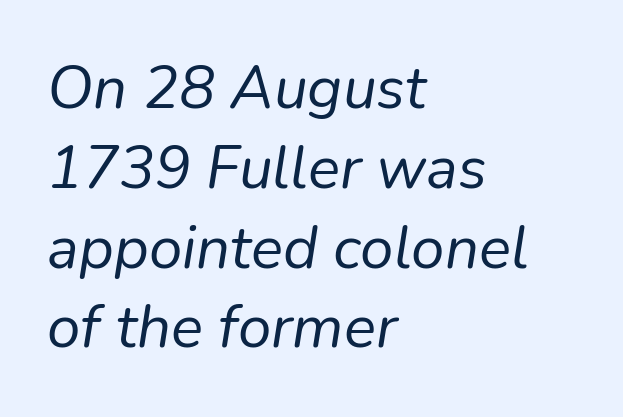
{"italic": "yes", "lean": "right", "slant_degrees": 9, "bold": "no", "weight": "regular", "width": "normal", "stroke_contrast": "low", "x_height": "medium", "monospaced": "no", "underline": "no", "align": "left", "line_spacing": "normal", "line_spacing_ratio": 1.33, "letter_spacing": "normal", "letter_spacing_em": 0.0, "glyph_px": 60}
